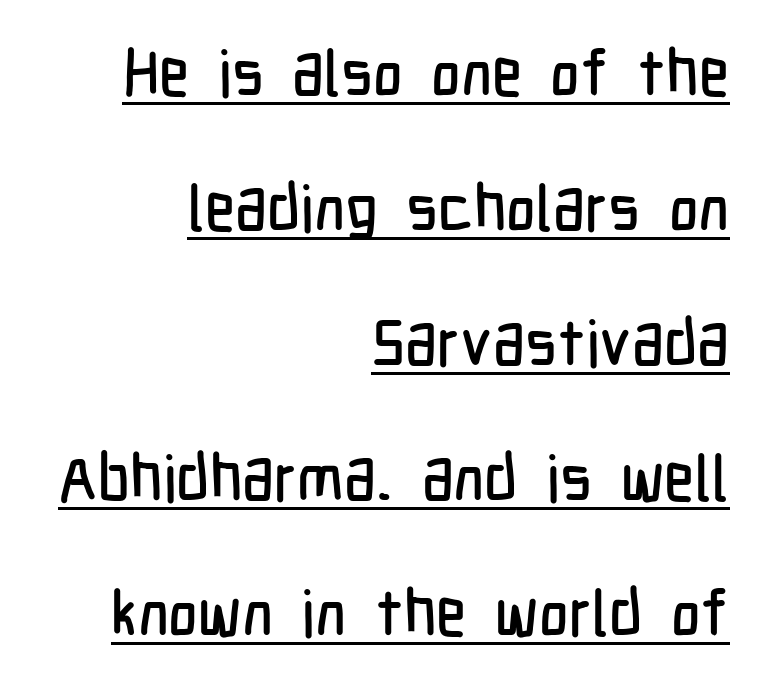
The tracking reads as untouched default to a designer's eye. Character widths vary here, with narrow letters taking less room than wide ones. Layout note: lines flush right. A sans-serif font was chosen for this passage. One glance says open: line gaps are wider than usual.
